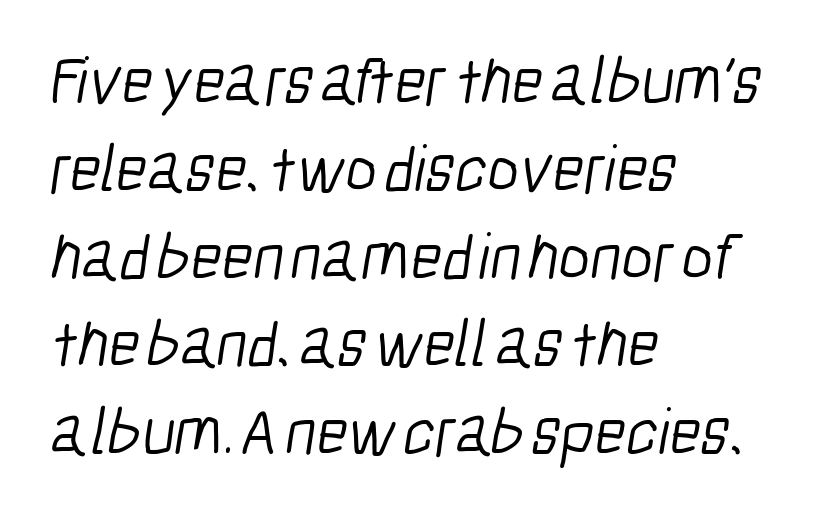
The image shows 67 px light, condensed sans-serif type; set left-aligned, normal line spacing (1.31x), normal letter spacing, not underlined; low stroke contrast and a medium x-height.
